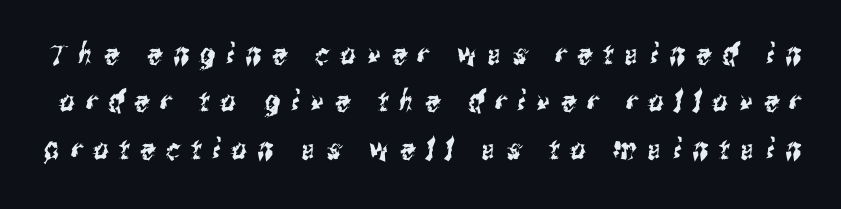
{"serif": "no", "width": "condensed", "stroke_contrast": "medium", "x_height": "medium", "monospaced": "no", "underline": "no", "line_spacing": "normal", "line_spacing_ratio": 1.63, "letter_spacing": "wide", "letter_spacing_em": 0.39, "glyph_px": 29}
